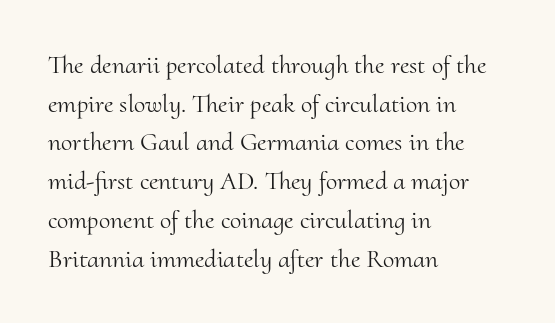
Q: Is the text bold? A: No.
Q: Is the text italic (slanted)? A: No, it is upright.
Q: Is the text underlined? A: No.
Q: How is the paragraph aligned? A: Left-aligned.
Q: Is the spacing between letters normal or unusually wide? A: Normal.
Q: Is the spacing between lines tight, normal or loose? A: Normal.
